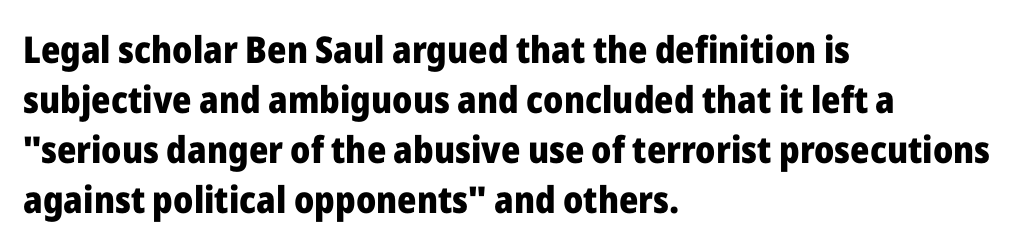
Q: Is the text bold? A: Yes.
Q: Is the text italic (slanted)? A: No, it is upright.
Q: Is the typeface a serif or a sans-serif typeface? A: Sans-serif.
Q: Is the text underlined? A: No.
Q: How is the paragraph aligned? A: Left-aligned.
Q: Is the spacing between letters normal or unusually wide? A: Normal.
Q: Is the spacing between lines tight, normal or loose? A: Normal.
Q: Width (condensed, normal, or wide)? A: Normal.
Q: Stroke contrast? A: Low.
Q: x-height? A: Medium.
Q: Monospaced? A: No.
